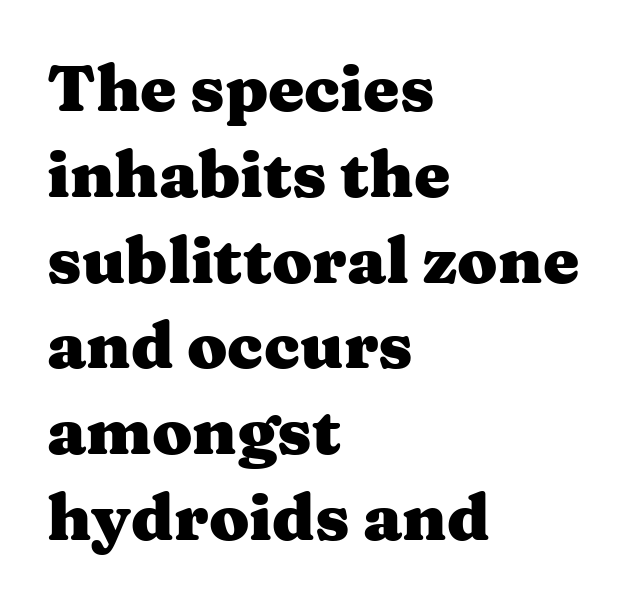
{"serif": "yes", "italic": "no", "bold": "yes", "weight": "heavy", "width": "wide", "stroke_contrast": "medium", "x_height": "medium", "monospaced": "no", "underline": "no", "align": "left", "line_spacing": "normal", "line_spacing_ratio": 1.32, "letter_spacing": "normal", "letter_spacing_em": 0.0, "glyph_px": 65}
